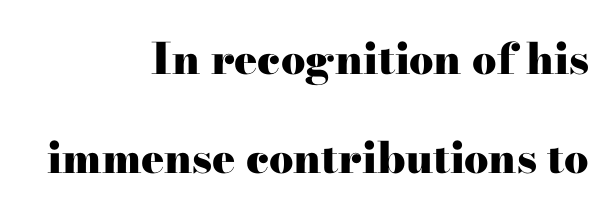
The image shows 43 px heavy, wide serif type, upright; set right-aligned, loose line spacing (2.3x), normal letter spacing, not underlined; high stroke contrast and a small x-height.
